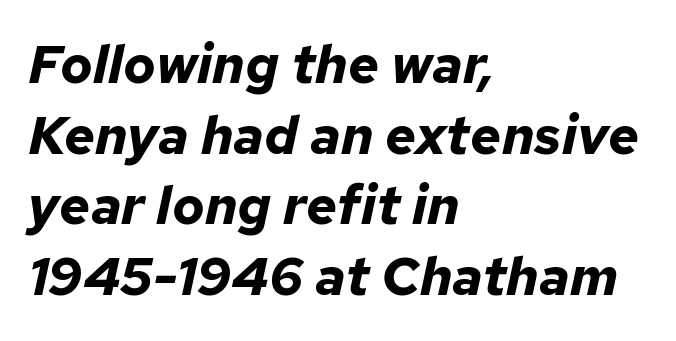
{"italic": "yes", "lean": "right", "slant_degrees": 12, "bold": "yes", "weight": "bold", "width": "normal", "stroke_contrast": "low", "x_height": "medium", "monospaced": "no", "underline": "no", "align": "left", "line_spacing": "normal", "line_spacing_ratio": 1.31, "letter_spacing": "normal", "letter_spacing_em": 0.0, "glyph_px": 54}
